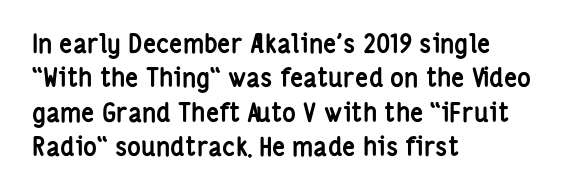
Q: Is the text bold? A: Yes.
Q: Is the text italic (slanted)? A: No, it is upright.
Q: Is the text underlined? A: No.
Q: How is the paragraph aligned? A: Left-aligned.
Q: Is the spacing between letters normal or unusually wide? A: Normal.
Q: Is the spacing between lines tight, normal or loose? A: Normal.
